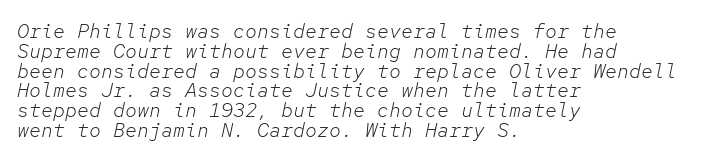
The image shows 20 px text type, italic (leaning right); set left-aligned, tight line spacing (0.99x), normal letter spacing, not underlined.
